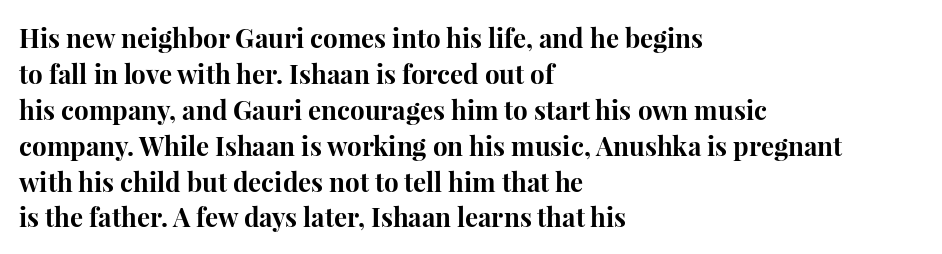
{"italic": "no", "bold": "yes", "underline": "no", "align": "left", "line_spacing": "normal", "line_spacing_ratio": 1.38, "letter_spacing": "normal", "letter_spacing_em": 0.0, "glyph_px": 26}
